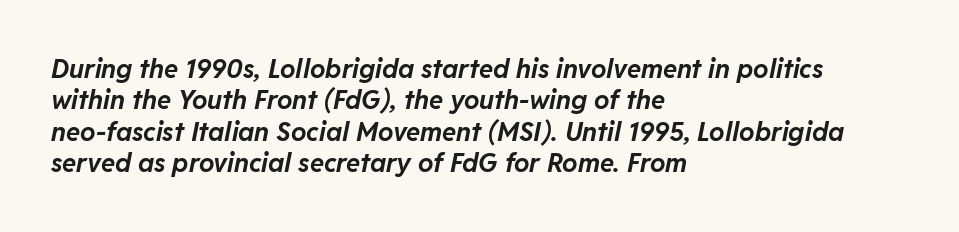
This rendering uses left alignment, leaving the right contour irregular. Rendered with sloped, italic letterforms. The space directly below the letters is spotless. You could call the tracking neutral — neither tight nor loose. Bold? Absolutely — the strokes are thick and heavy.
